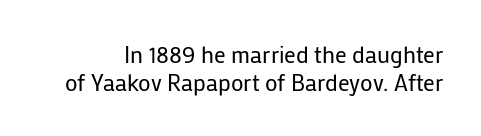
It's the straight-up-and-down kind of type. The gaps between neighbouring characters are ordinary and unremarkable. Summary of weight: not heavy and not bold. Just letters on the line, the space beneath them empty.
